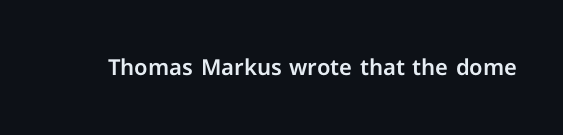
Tall strokes in this sample are plumb rather than angled. Short note: letters normally spaced. Lines of text with bare space underneath.
